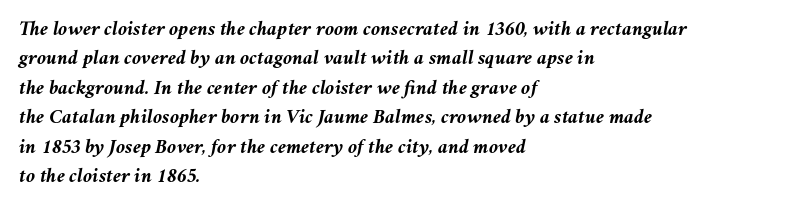
A dark, heavy texture on the line: the type is bold. Typeset ragged right — the left edge is the straight one. Whoever set this chose a conventional vertical rhythm. It's the slanting kind of type. This rendering leaves character spacing at its baseline value.
